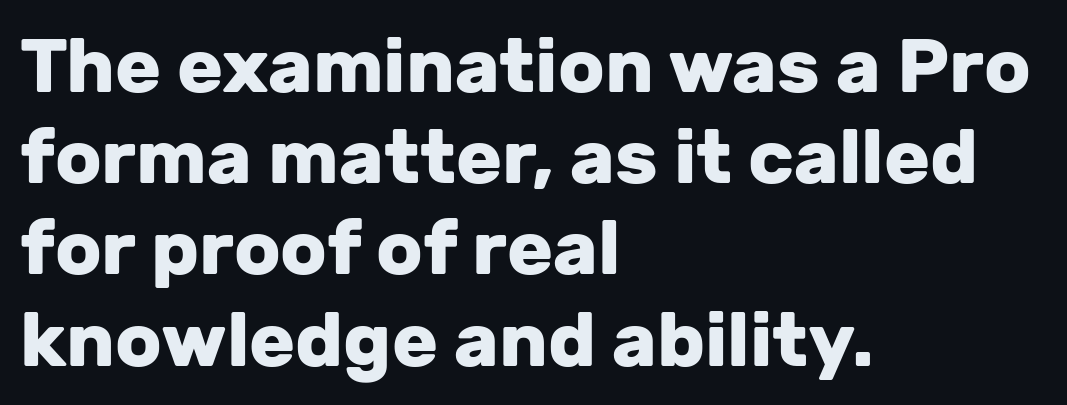
{"serif": "no", "italic": "no", "bold": "yes", "weight": "heavy", "width": "normal", "stroke_contrast": "low", "x_height": "medium", "monospaced": "no", "underline": "no", "align": "left", "line_spacing_ratio": 1.2, "letter_spacing": "normal", "letter_spacing_em": 0.0, "glyph_px": 76}
